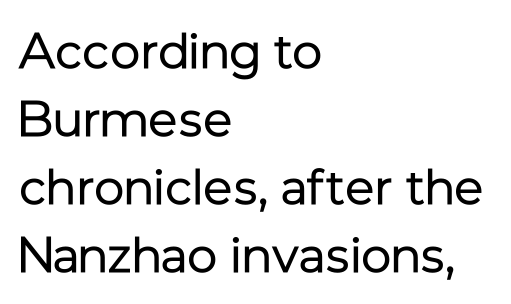
{"serif": "no", "italic": "no", "bold": "no", "weight": "regular", "width": "normal", "stroke_contrast": "low", "x_height": "medium", "monospaced": "no", "underline": "no", "align": "left", "line_spacing": "normal", "line_spacing_ratio": 1.36, "letter_spacing": "normal", "letter_spacing_em": 0.0, "glyph_px": 50}
